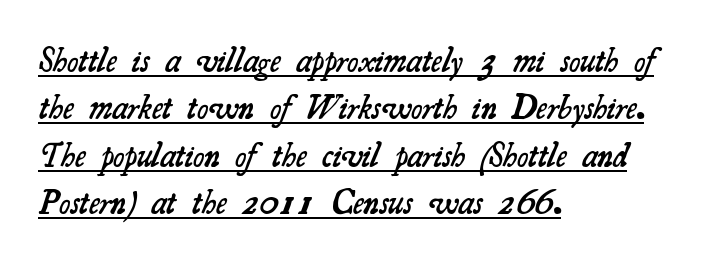
In terms of letterform style, serifs are clearly present. The text block is weighted toward the left margin, trailing off unevenly rightward. The letters are semibold — heavier than regular but short of a full bold. Think of a printed novel: that variable character pitch is what you see here. In terms of letterspacing, this is plain default setting. Is there much room between lines? A standard amount, neither cramped nor airy.
